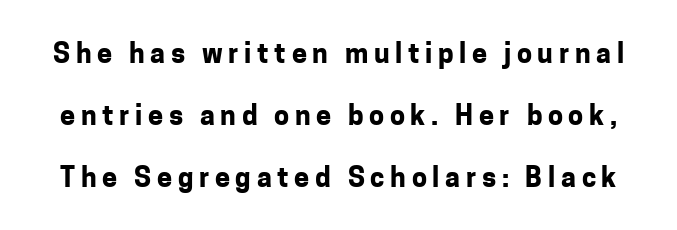
Q: Is the text bold? A: Yes.
Q: Is the text italic (slanted)? A: No, it is upright.
Q: Is the text underlined? A: No.
Q: Is the spacing between letters normal or unusually wide? A: Unusually wide.
Q: Is the spacing between lines tight, normal or loose? A: Loose.
